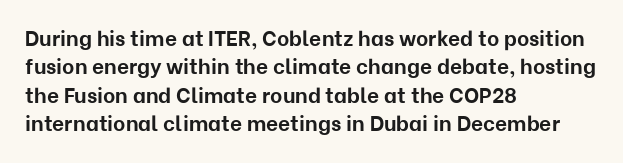
{"italic": "no", "bold": "yes", "underline": "no", "align": "left", "line_spacing": "normal", "line_spacing_ratio": 1.35, "letter_spacing": "normal", "letter_spacing_em": 0.0, "glyph_px": 21}
